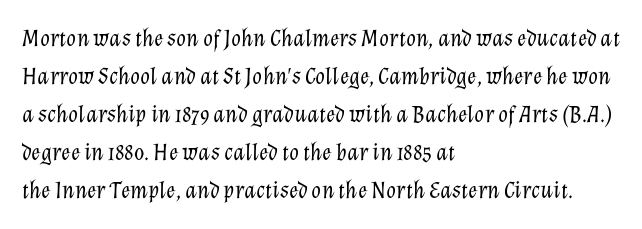
The image shows 25 px text type, italic (leaning right); set left-aligned, normal line spacing (1.52x), normal letter spacing, not underlined.
